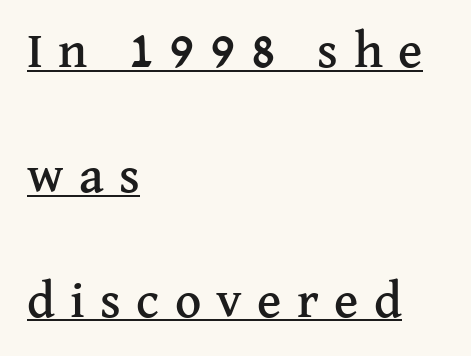
The image shows 51 px serif type, upright; set left-aligned, loose line spacing (2.45x), unusually wide letter spacing (+0.3 em), underlined; medium stroke contrast and a medium x-height.
